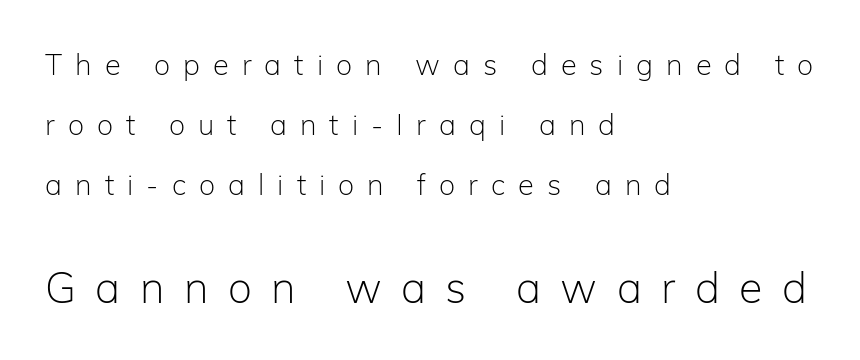
Words float on clear page, feet unadorned. Quick note: not italic, upright. The passage shown is typed in a proportional face where columns would drift. Line beginnings align vertically; line endings do not. Between one letter and the next there's a generous, obvious gap. The block of text is sparse from top to bottom, with ample space between rows.
